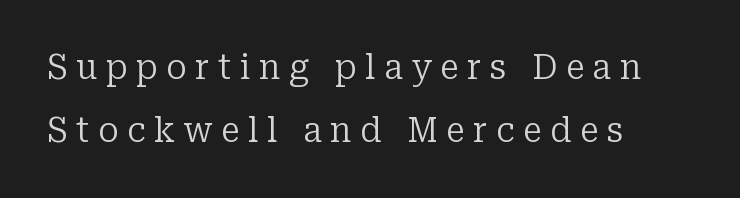
Q: Is the text bold? A: No.
Q: Is the text italic (slanted)? A: No, it is upright.
Q: Is the typeface a serif or a sans-serif typeface? A: Serif.
Q: Is the text underlined? A: No.
Q: How is the paragraph aligned? A: Left-aligned.
Q: Is the spacing between letters normal or unusually wide? A: Unusually wide.
Q: Width (condensed, normal, or wide)? A: Normal.
Q: Stroke contrast? A: Low.
Q: x-height? A: Medium.
Q: Monospaced? A: No.
